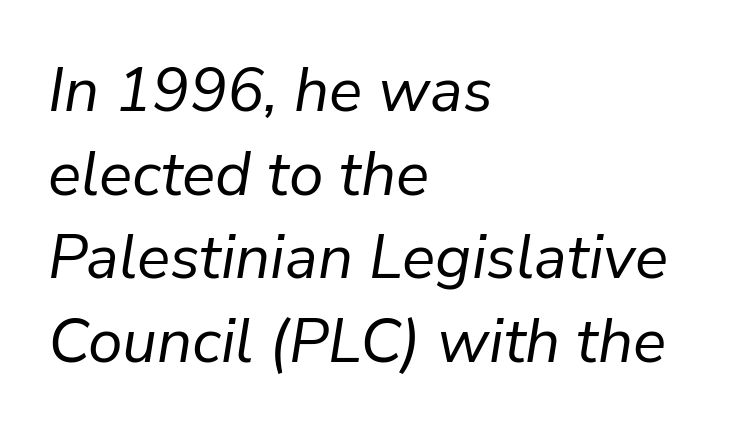
{"italic": "yes", "lean": "right", "slant_degrees": 9, "bold": "no", "weight": "regular", "width": "normal", "stroke_contrast": "low", "x_height": "medium", "monospaced": "no", "underline": "no", "align": "left", "line_spacing": "normal", "line_spacing_ratio": 1.35, "letter_spacing": "normal", "letter_spacing_em": 0.0, "glyph_px": 62}
